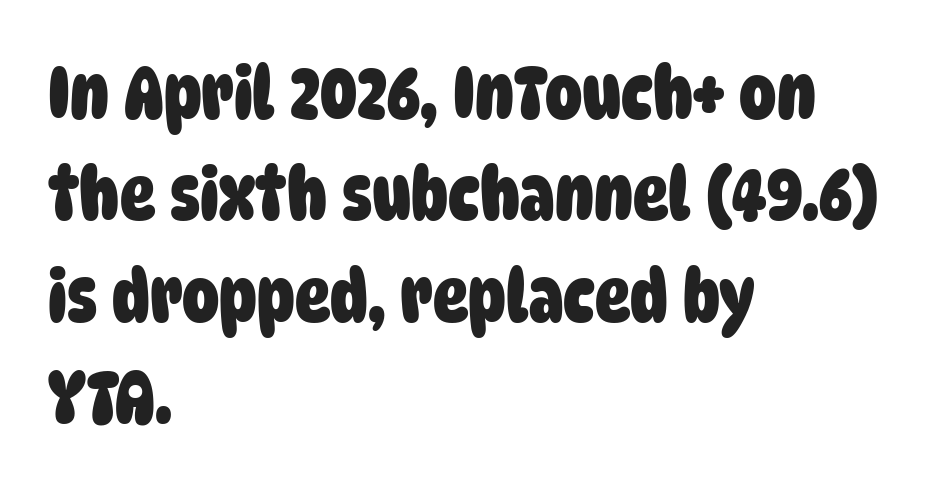
The image shows 74 px heavy, condensed sans-serif type; set left-aligned, normal line spacing (1.37x), normal letter spacing, not underlined; low stroke contrast and a large x-height.
